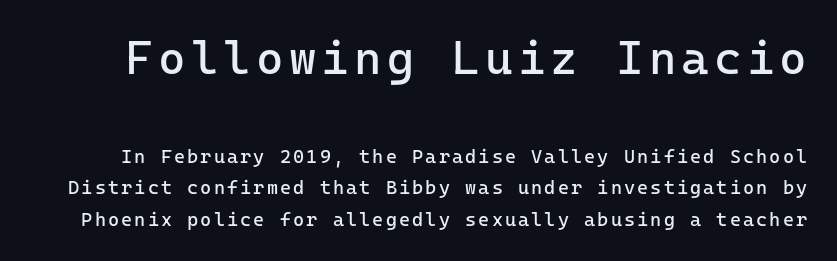
{"serif": "no", "italic": "no", "bold": "no", "weight": "regular", "width": "normal", "stroke_contrast": "low", "x_height": "medium", "monospaced": "yes", "underline": "no", "line_spacing": "normal", "line_spacing_ratio": 1.65, "larger_block": "first", "size_ratio": 2.47, "glyph_px": 47}
